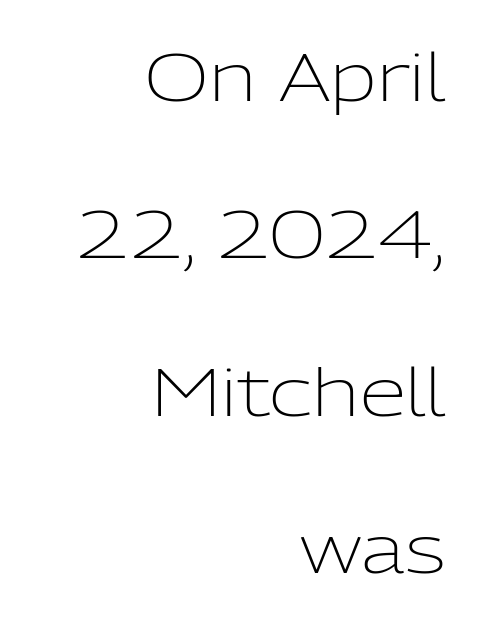
Q: Is the text bold? A: No.
Q: Is the text italic (slanted)? A: No, it is upright.
Q: Is the typeface a serif or a sans-serif typeface? A: Sans-serif.
Q: Is the text underlined? A: No.
Q: How is the paragraph aligned? A: Right-aligned.
Q: Is the spacing between letters normal or unusually wide? A: Normal.
Q: Is the spacing between lines tight, normal or loose? A: Loose.
Q: Width (condensed, normal, or wide)? A: Normal.
Q: Stroke contrast? A: Low.
Q: x-height? A: Medium.
Q: Monospaced? A: No.
